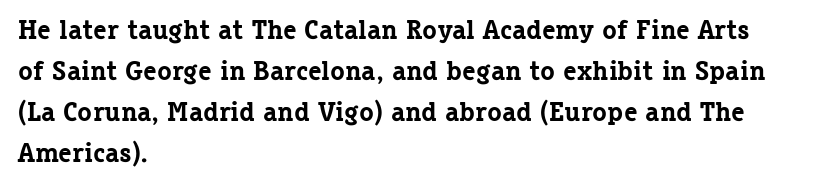
Line beginnings align vertically; line endings do not. Between one letter and the next there's only the usual sliver of space. Notice how descenders clear the ascenders below comfortably — that's standard leading. Does the lettering tilt? It doesn't — this is upright. Letters rest on an invisible, unmarked baseline.
